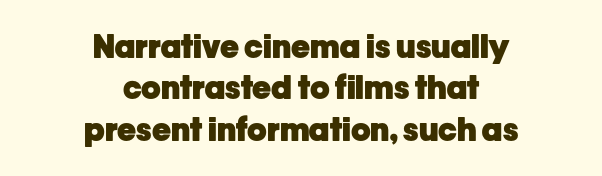
The image shows 32 px heavy sans-serif type, upright; set centered, normal line spacing (1.29x), normal letter spacing, not underlined; low stroke contrast and a medium x-height.
